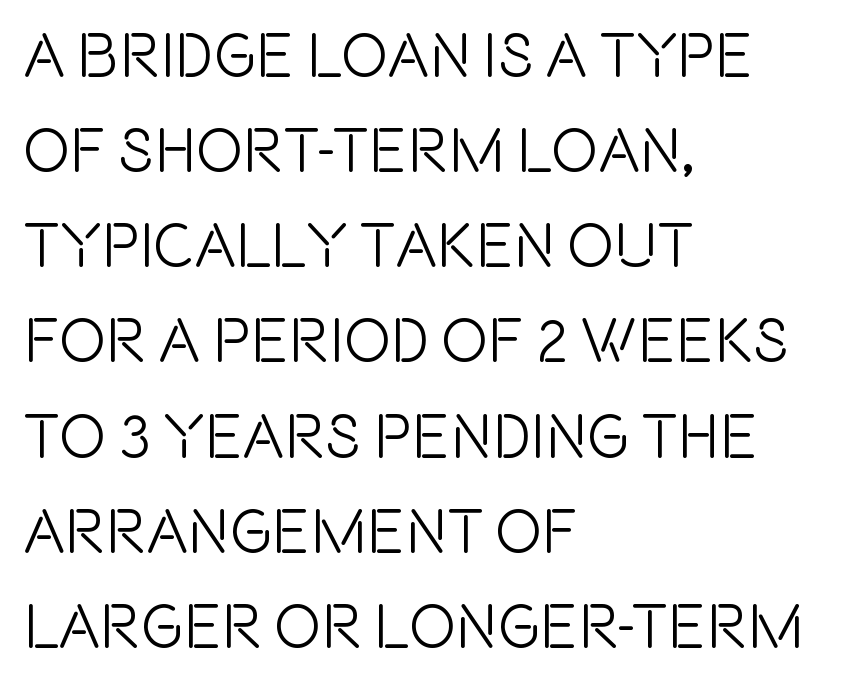
{"serif": "no", "italic": "no", "width": "condensed", "x_height": "large", "monospaced": "no", "underline": "no", "align": "left", "line_spacing": "normal", "line_spacing_ratio": 1.51, "letter_spacing": "normal", "letter_spacing_em": 0.0, "glyph_px": 63}
